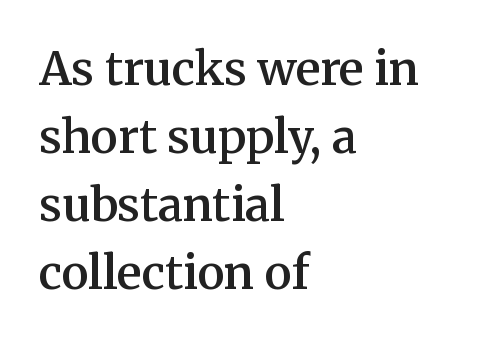
{"serif": "yes", "italic": "no", "bold": "semi", "weight": "semibold", "width": "normal", "stroke_contrast": "medium", "x_height": "medium", "monospaced": "no", "underline": "no", "align": "left", "line_spacing": "normal", "line_spacing_ratio": 1.48, "letter_spacing": "normal", "letter_spacing_em": 0.0, "glyph_px": 46}
